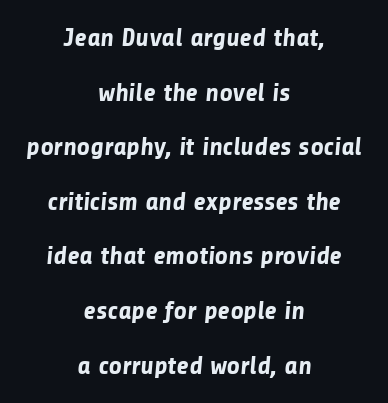
Q: Is the text bold? A: Yes.
Q: Is the text underlined? A: No.
Q: How is the paragraph aligned? A: Centered.
Q: Is the spacing between letters normal or unusually wide? A: Normal.
Q: Is the spacing between lines tight, normal or loose? A: Loose.
